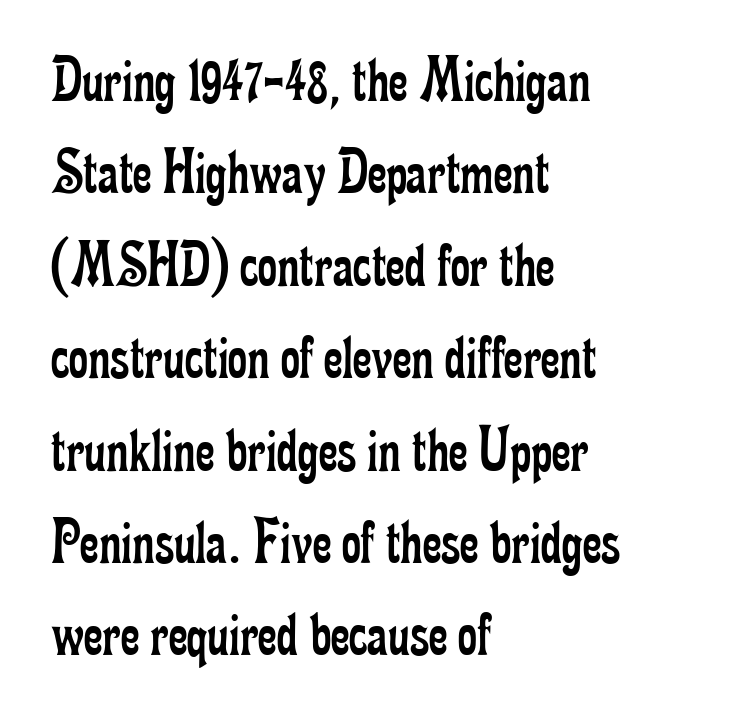
Q: Is the text bold? A: No.
Q: Is the text italic (slanted)? A: No, it is upright.
Q: Is the typeface a serif or a sans-serif typeface? A: Serif.
Q: Is the text underlined? A: No.
Q: How is the paragraph aligned? A: Left-aligned.
Q: Is the spacing between letters normal or unusually wide? A: Normal.
Q: Is the spacing between lines tight, normal or loose? A: Normal.
Q: Width (condensed, normal, or wide)? A: Condensed.
Q: Stroke contrast? A: Low.
Q: x-height? A: Small.
Q: Monospaced? A: No.
